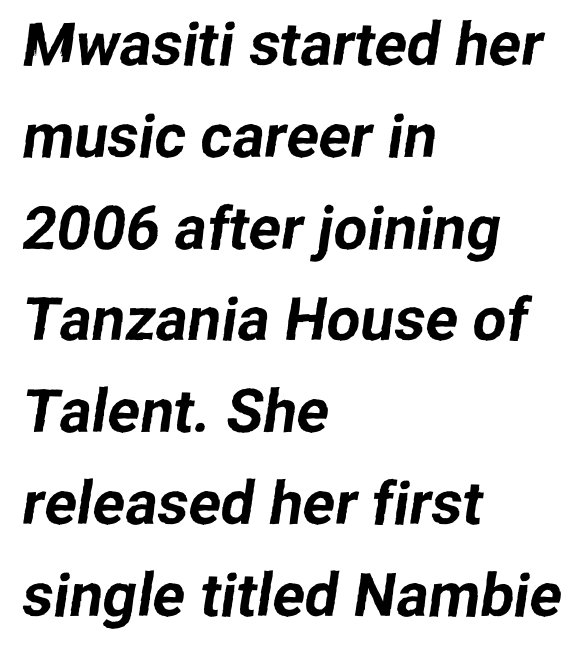
{"serif": "no", "width": "normal", "stroke_contrast": "low", "x_height": "medium", "monospaced": "no", "underline": "no", "align": "left", "line_spacing": "normal", "line_spacing_ratio": 1.53, "letter_spacing": "normal", "letter_spacing_em": 0.0, "glyph_px": 60}
